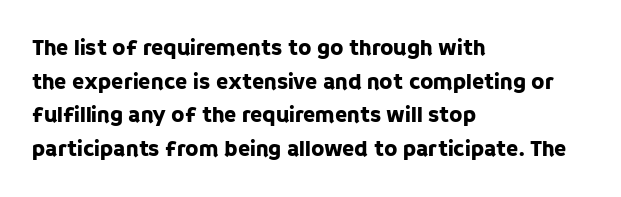
{"italic": "no", "underline": "no", "align": "left", "line_spacing": "normal", "line_spacing_ratio": 1.53, "letter_spacing": "normal", "letter_spacing_em": 0.0, "glyph_px": 22}
